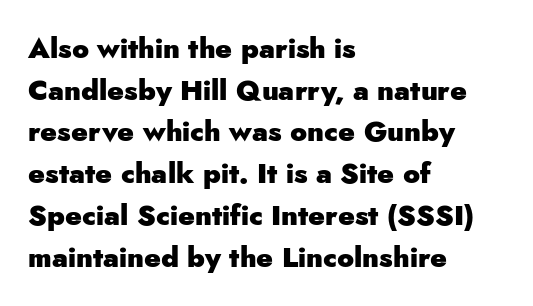
The image shows 28 px heavy sans-serif type, upright; set left-aligned, normal line spacing (1.49x), normal letter spacing, not underlined; low stroke contrast and a small x-height.
